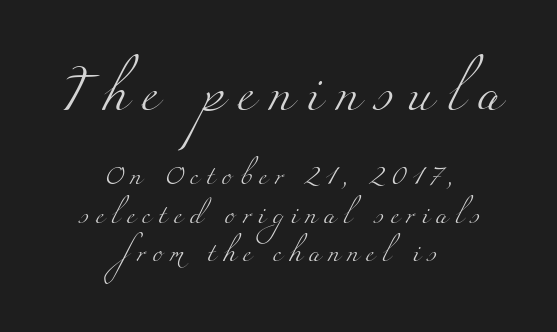
{"bold": "no", "weight": "light", "width": "wide", "stroke_contrast": "medium", "x_height": "small", "monospaced": "no", "underline": "no", "align": "center", "line_spacing": "loose", "line_spacing_ratio": 2.04, "letter_spacing": "wide", "letter_spacing_em": 0.38, "larger_block": "first", "size_ratio": 2.0, "glyph_px": 38}
